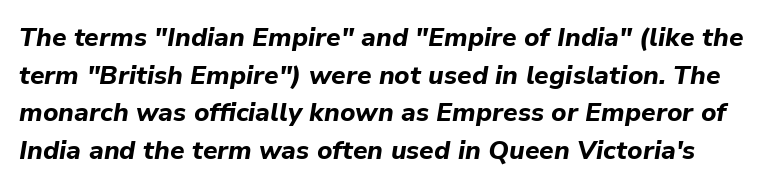
{"italic": "yes", "lean": "right", "slant_degrees": 9, "bold": "yes", "underline": "no", "line_spacing": "normal", "line_spacing_ratio": 1.45, "letter_spacing": "normal", "letter_spacing_em": 0.0, "glyph_px": 26}
